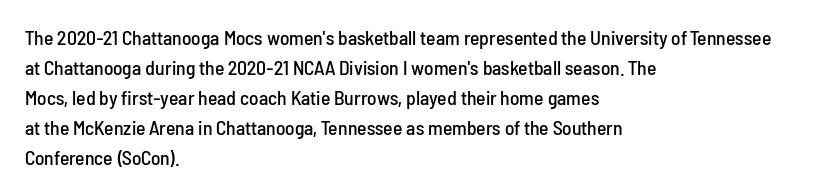
Q: Is the text italic (slanted)? A: No, it is upright.
Q: Is the text underlined? A: No.
Q: How is the paragraph aligned? A: Left-aligned.
Q: Is the spacing between letters normal or unusually wide? A: Normal.
Q: Is the spacing between lines tight, normal or loose? A: Normal.
